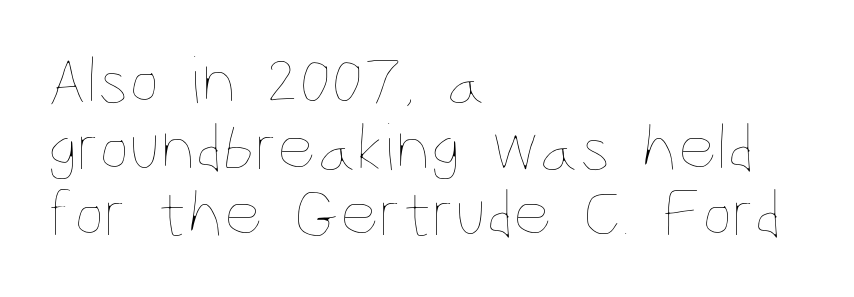
Q: Is the text bold? A: No.
Q: Is the text italic (slanted)? A: No, it is upright.
Q: Is the text underlined? A: No.
Q: How is the paragraph aligned? A: Left-aligned.
Q: Is the spacing between letters normal or unusually wide? A: Normal.
Q: Is the spacing between lines tight, normal or loose? A: Tight.
Q: Width (condensed, normal, or wide)? A: Condensed.
Q: Stroke contrast? A: Low.
Q: x-height? A: Large.
Q: Monospaced? A: No.
